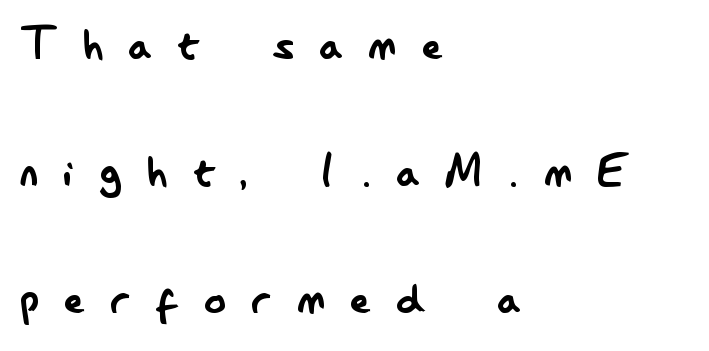
Italic: no, the glyphs are upright roman. The text was rendered using a sans face with plain stroke endings. Students, note that the glyphs here are deliberately spaced far apart. Each stroke keeps to a modest, everyday thickness or less. How would I describe the line gaps? Wide and relaxed.
